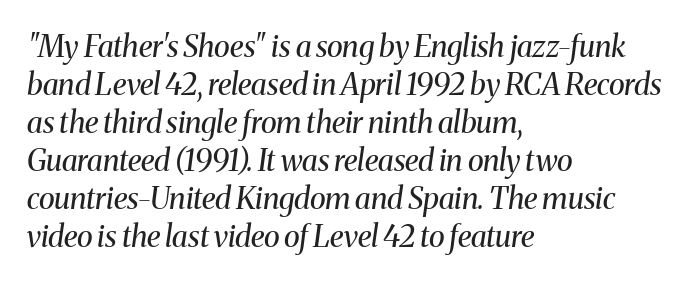
The face used here is seriffed, in the tradition of book romans. Spacing between characters is what you'd get straight out of the box. Quick note: underline off. No extra ink here — the face is not bold. A typesetter would call this proportional, since set widths differ per character. If you drew a line through each stem, it would be angled.
